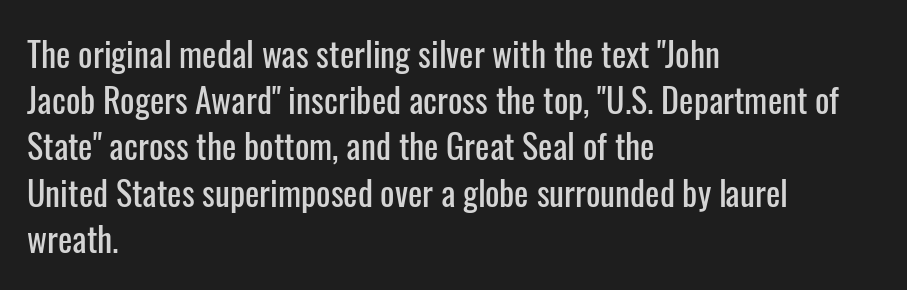
{"serif": "no", "italic": "no", "width": "condensed", "stroke_contrast": "low", "x_height": "medium", "monospaced": "no", "underline": "no", "align": "left", "line_spacing": "normal", "line_spacing_ratio": 1.36, "letter_spacing": "normal", "letter_spacing_em": 0.0, "glyph_px": 34}
